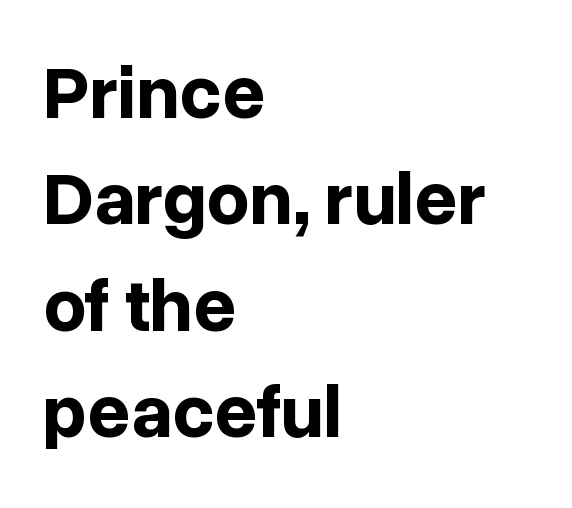
{"serif": "no", "italic": "no", "bold": "yes", "weight": "bold", "width": "normal", "stroke_contrast": "low", "x_height": "medium", "monospaced": "no", "underline": "no", "align": "left", "line_spacing": "normal", "line_spacing_ratio": 1.42, "letter_spacing": "normal", "letter_spacing_em": 0.0, "glyph_px": 75}
